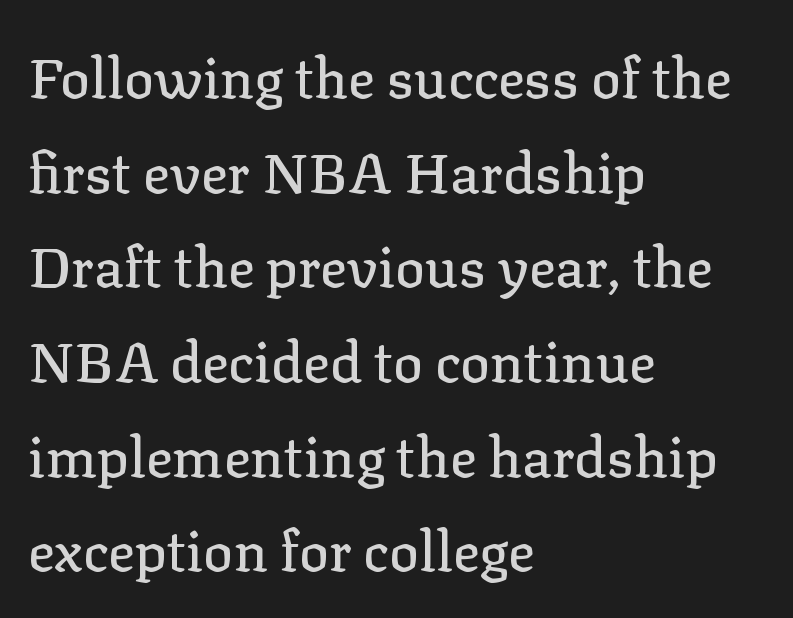
The image shows 56 px serif type, upright; set left-aligned, normal line spacing (1.69x), normal letter spacing, not underlined; low stroke contrast and a medium x-height.
